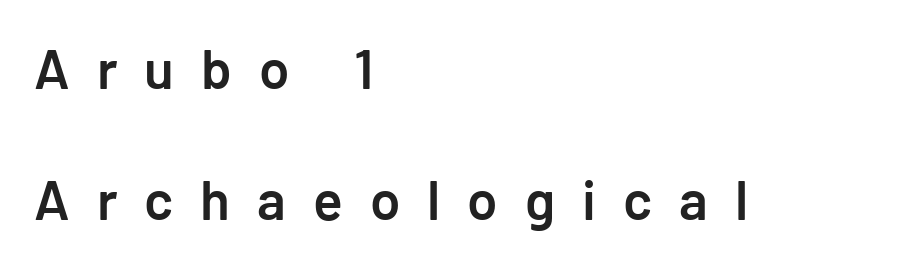
The image shows 55 px semibold sans-serif type, upright; set left-aligned, loose line spacing (2.38x), unusually wide letter spacing (+0.49 em), not underlined; low stroke contrast and a medium x-height.
